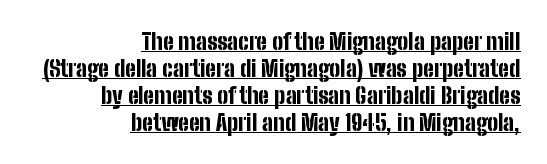
Q: Is the text bold? A: Yes.
Q: Is the text italic (slanted)? A: No, it is upright.
Q: Is the text underlined? A: Yes.
Q: How is the paragraph aligned? A: Right-aligned.
Q: Is the spacing between letters normal or unusually wide? A: Normal.
